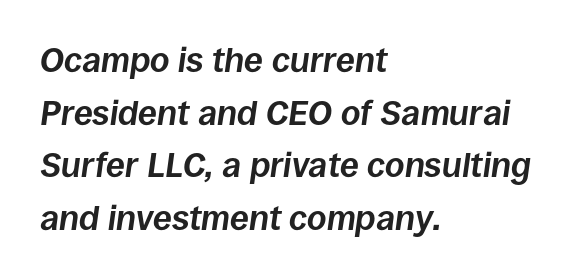
{"italic": "yes", "lean": "right", "slant_degrees": 8, "bold": "yes", "weight": "bold", "width": "normal", "stroke_contrast": "low", "x_height": "large", "monospaced": "no", "underline": "no", "align": "left", "line_spacing": "normal", "line_spacing_ratio": 1.55, "letter_spacing": "normal", "letter_spacing_em": 0.0, "glyph_px": 34}
